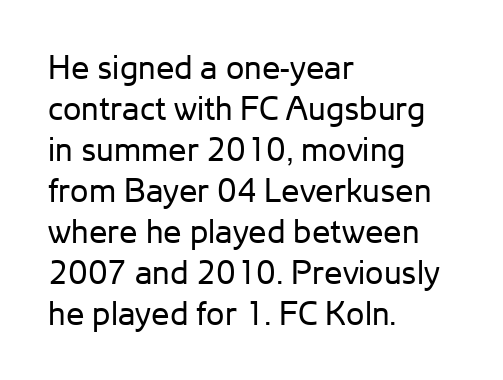
{"serif": "no", "italic": "no", "bold": "no", "weight": "regular", "width": "normal", "stroke_contrast": "low", "x_height": "medium", "monospaced": "no", "underline": "no", "align": "left", "line_spacing_ratio": 1.24, "letter_spacing": "normal", "letter_spacing_em": 0.0, "glyph_px": 33}
